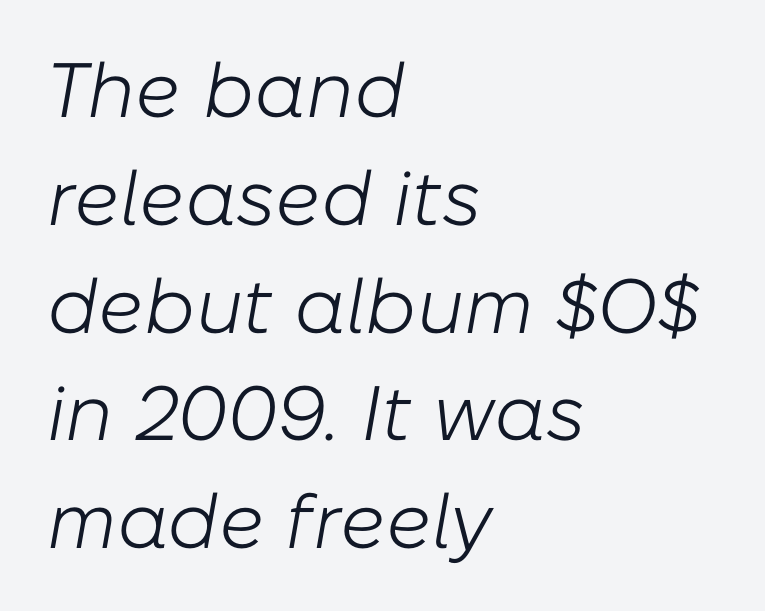
Q: Is the text bold? A: No.
Q: Is the text italic (slanted)? A: Yes, it leans right by about 10 degrees.
Q: Is the text underlined? A: No.
Q: How is the paragraph aligned? A: Left-aligned.
Q: Is the spacing between letters normal or unusually wide? A: Normal.
Q: Is the spacing between lines tight, normal or loose? A: Normal.
Q: Width (condensed, normal, or wide)? A: Normal.
Q: Stroke contrast? A: Low.
Q: x-height? A: Medium.
Q: Monospaced? A: No.
